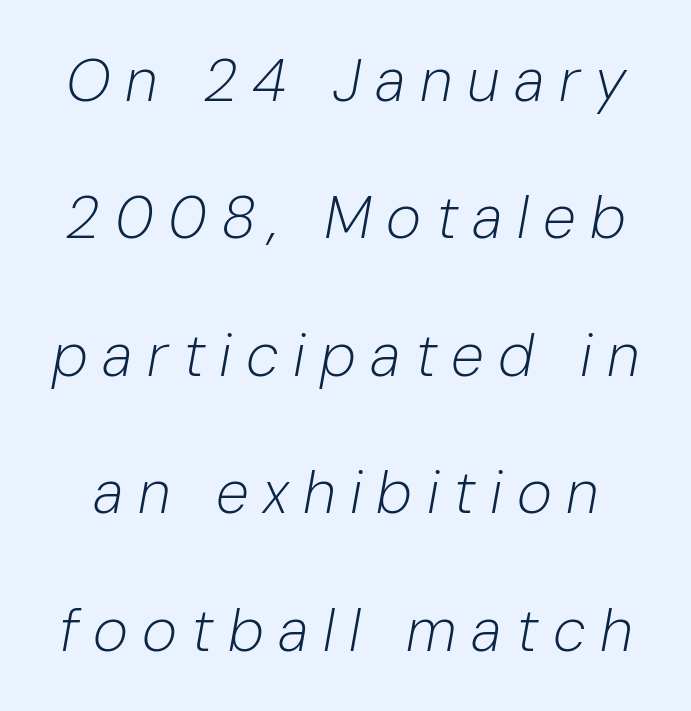
{"italic": "yes", "lean": "right", "slant_degrees": 10, "bold": "no", "weight": "light", "width": "normal", "stroke_contrast": "low", "x_height": "medium", "monospaced": "no", "underline": "no", "line_spacing": "loose", "line_spacing_ratio": 2.29, "letter_spacing": "wide", "letter_spacing_em": 0.24, "glyph_px": 60}
